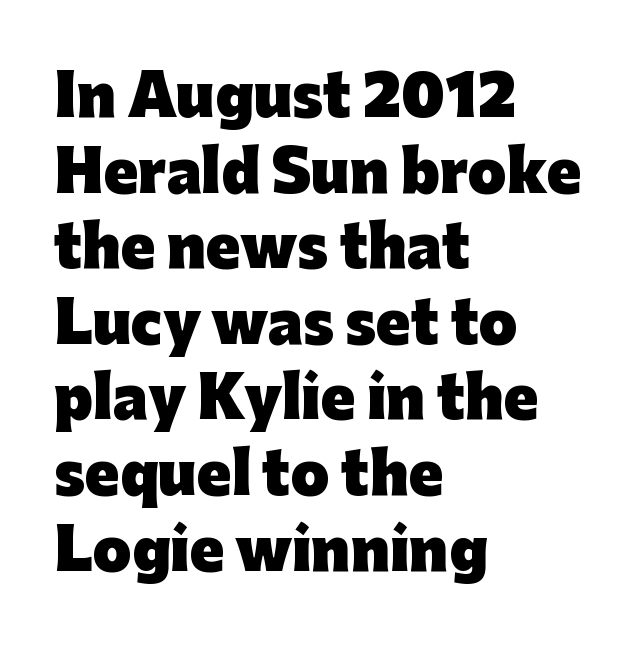
Q: Is the text bold? A: Yes.
Q: Is the text italic (slanted)? A: No, it is upright.
Q: Is the typeface a serif or a sans-serif typeface? A: Sans-serif.
Q: Is the text underlined? A: No.
Q: How is the paragraph aligned? A: Left-aligned.
Q: Is the spacing between letters normal or unusually wide? A: Normal.
Q: Is the spacing between lines tight, normal or loose? A: Normal.
Q: Width (condensed, normal, or wide)? A: Normal.
Q: Stroke contrast? A: Low.
Q: x-height? A: Medium.
Q: Monospaced? A: No.
